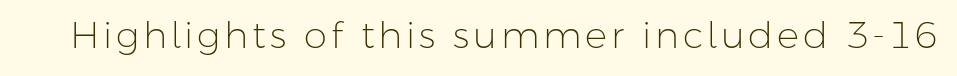
Q: Is the text bold? A: No.
Q: Is the text italic (slanted)? A: No, it is upright.
Q: Is the typeface a serif or a sans-serif typeface? A: Sans-serif.
Q: Is the text underlined? A: No.
Q: Width (condensed, normal, or wide)? A: Normal.
Q: Stroke contrast? A: Low.
Q: x-height? A: Medium.
Q: Monospaced? A: No.
